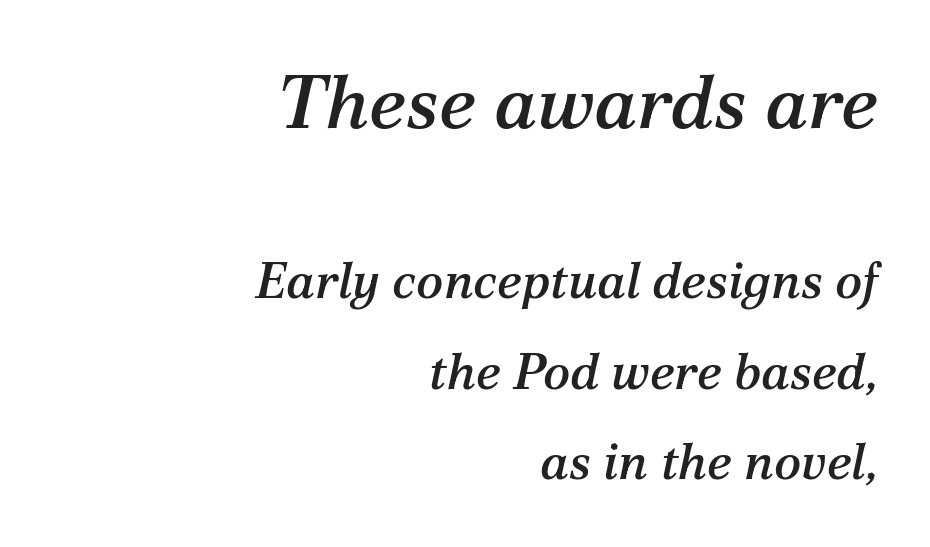
The letters advance in unequal steps, a hallmark of proportional type. Horizontal alignment here is rightward, an uncommon choice for prose. Here the glyphs are tracked normally, forming tight word shapes. When letters slant like this, we call the style italic.
